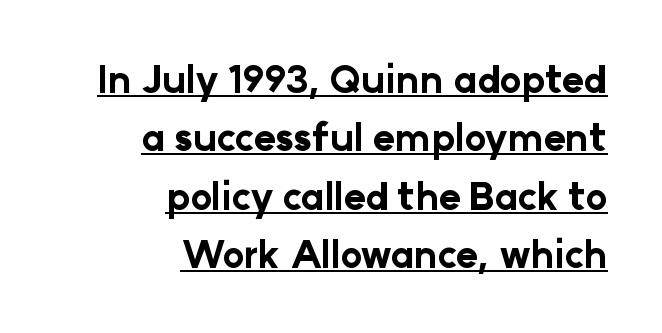
These lines carry a lot of weight — the face is fully bold. Observe the absence of serifs on each vertical stroke in this sample. These lines stack with their right ends in a neat column. Does the leading feel generous? No, just average.
